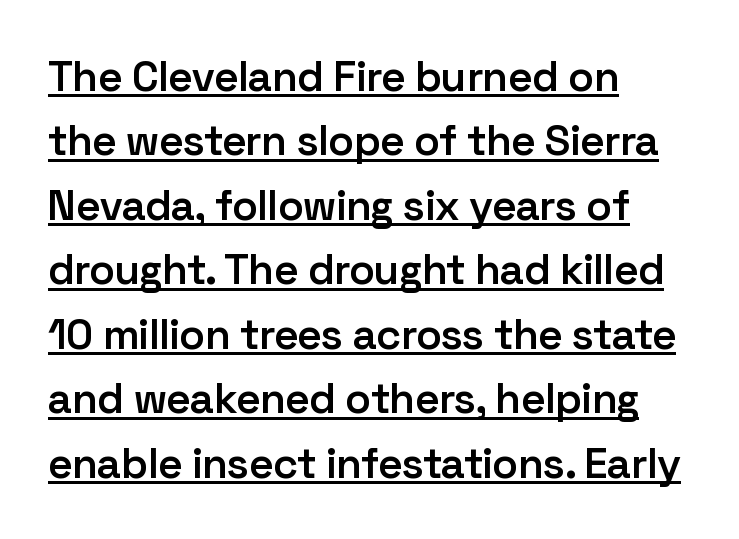
The image shows 43 px semibold sans-serif type, upright; set left-aligned, normal line spacing (1.5x), normal letter spacing, underlined; low stroke contrast and a medium x-height.
